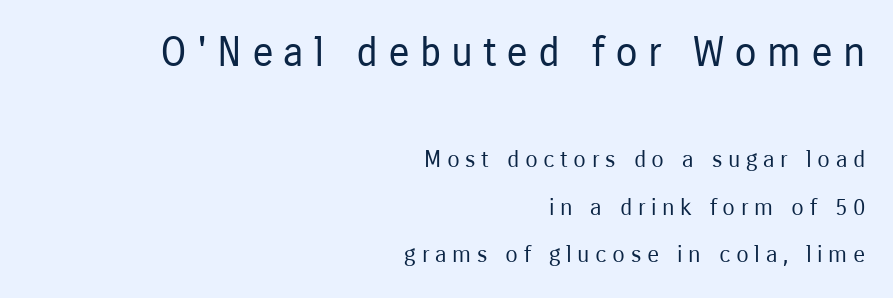
{"serif": "no", "italic": "no", "bold": "no", "weight": "regular", "width": "condensed", "stroke_contrast": "low", "x_height": "medium", "monospaced": "no", "underline": "no", "align": "right", "line_spacing": "loose", "line_spacing_ratio": 2.06, "letter_spacing": "wide", "letter_spacing_em": 0.24, "larger_block": "first", "size_ratio": 1.78, "glyph_px": 41}
